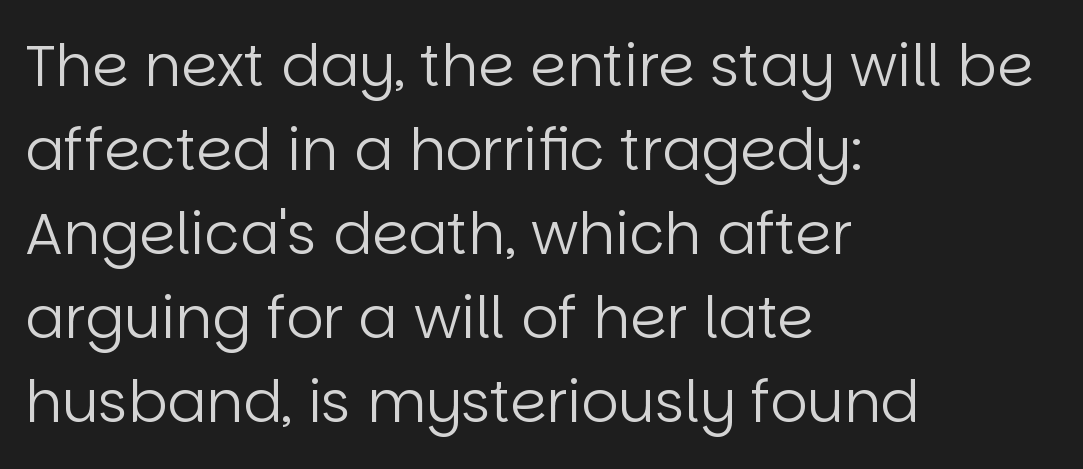
Q: Is the text bold? A: No.
Q: Is the text italic (slanted)? A: No, it is upright.
Q: Is the typeface a serif or a sans-serif typeface? A: Sans-serif.
Q: Is the text underlined? A: No.
Q: How is the paragraph aligned? A: Left-aligned.
Q: Is the spacing between letters normal or unusually wide? A: Normal.
Q: Is the spacing between lines tight, normal or loose? A: Normal.
Q: Width (condensed, normal, or wide)? A: Normal.
Q: Stroke contrast? A: Low.
Q: x-height? A: Large.
Q: Monospaced? A: No.
